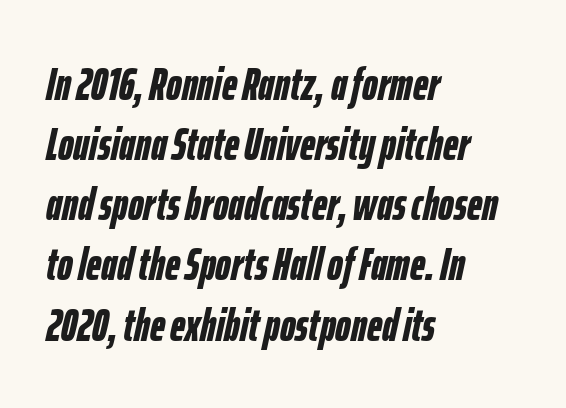
{"italic": "yes", "lean": "right", "slant_degrees": 12, "bold": "yes", "weight": "semibold", "width": "condensed", "stroke_contrast": "low", "x_height": "medium", "monospaced": "no", "underline": "no", "align": "left", "line_spacing": "normal", "line_spacing_ratio": 1.28, "letter_spacing": "normal", "letter_spacing_em": 0.0, "glyph_px": 47}
